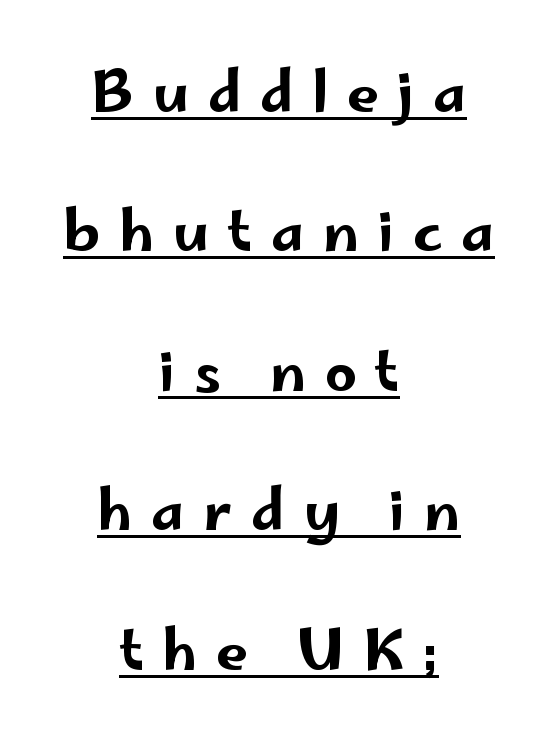
Q: Is the text italic (slanted)? A: No, it is upright.
Q: Is the typeface a serif or a sans-serif typeface? A: Sans-serif.
Q: Is the text underlined? A: Yes.
Q: How is the paragraph aligned? A: Centered.
Q: Is the spacing between letters normal or unusually wide? A: Unusually wide.
Q: Is the spacing between lines tight, normal or loose? A: Loose.
Q: Width (condensed, normal, or wide)? A: Wide.
Q: Stroke contrast? A: Low.
Q: x-height? A: Small.
Q: Monospaced? A: No.
